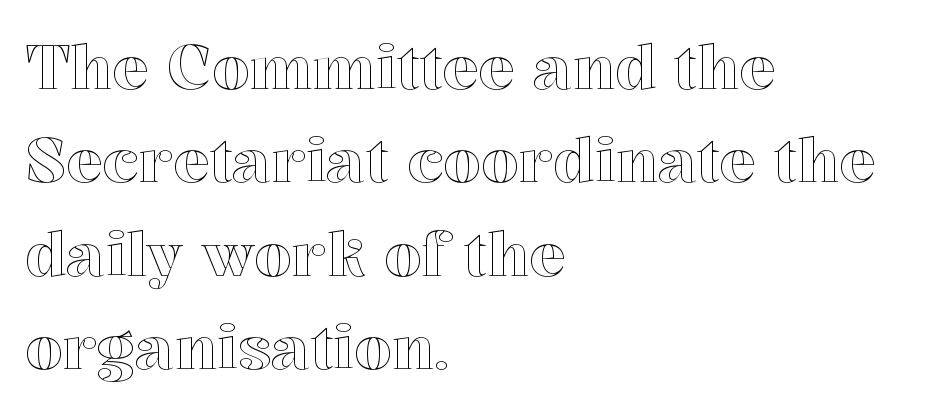
The image shows 61 px text type, upright; set left-aligned, normal line spacing (1.53x), normal letter spacing, not underlined; a medium x-height.
